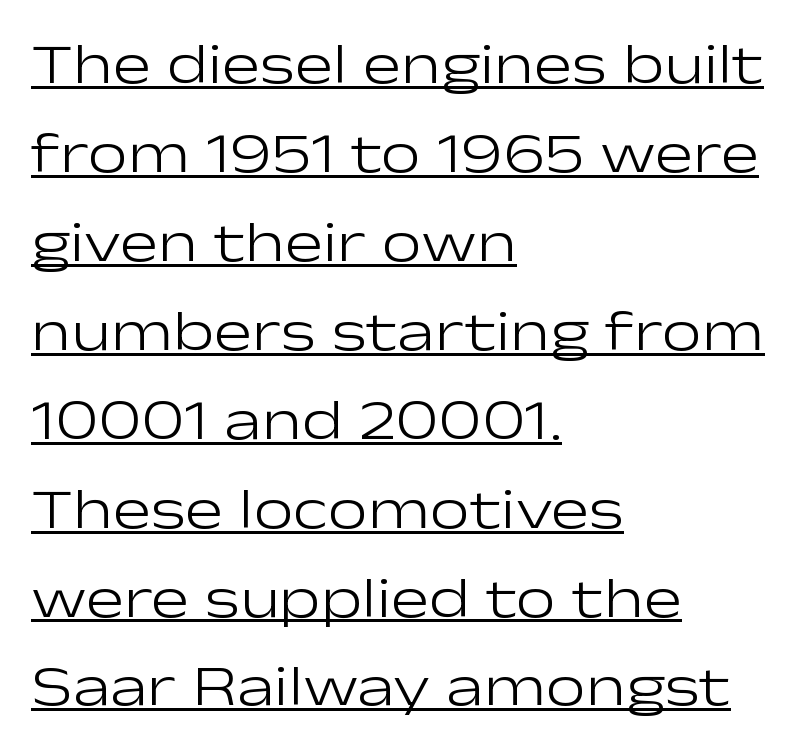
The image shows 57 px light, wide sans-serif type, upright; set left-aligned, normal line spacing (1.56x), normal letter spacing, underlined; low stroke contrast and a medium x-height.
